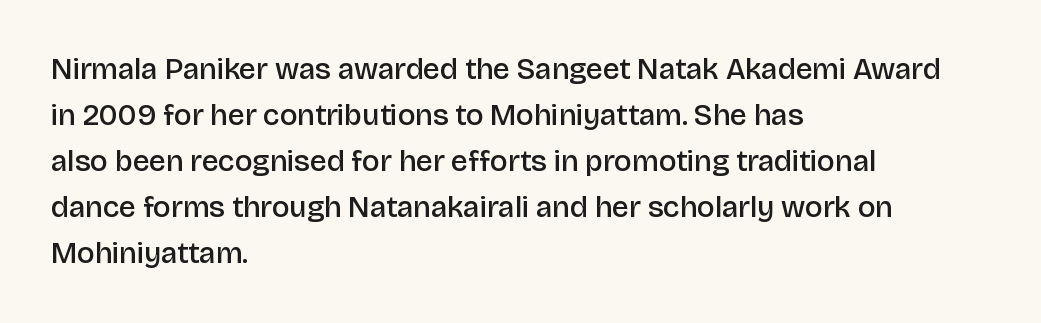
{"serif": "no", "italic": "no", "bold": "semi", "weight": "semibold", "width": "normal", "stroke_contrast": "low", "x_height": "large", "monospaced": "no", "underline": "no", "align": "left", "line_spacing": "normal", "line_spacing_ratio": 1.53, "letter_spacing": "normal", "letter_spacing_em": 0.0, "glyph_px": 30}
